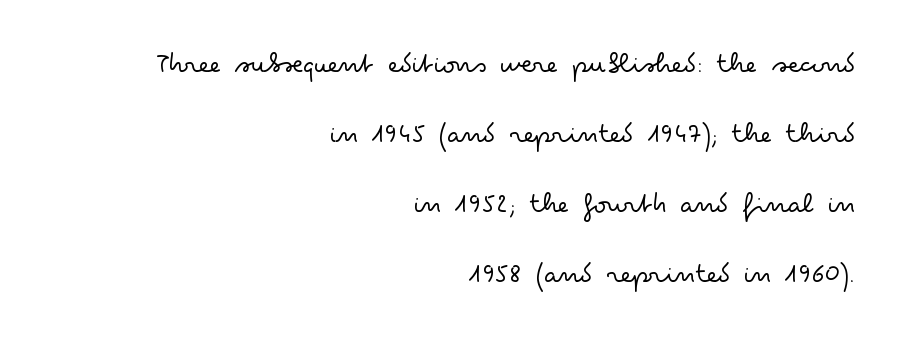
The image shows 29 px light, wide sans-serif type, upright; set right-aligned, loose line spacing (2.41x), normal letter spacing, not underlined; low stroke contrast and a small x-height.
